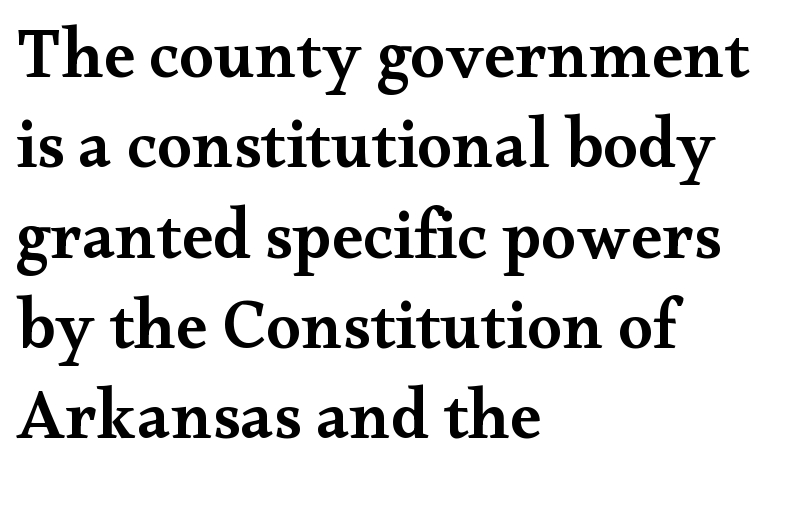
Q: Is the text bold? A: Semi-bold.
Q: Is the text italic (slanted)? A: No, it is upright.
Q: Is the typeface a serif or a sans-serif typeface? A: Serif.
Q: Is the text underlined? A: No.
Q: How is the paragraph aligned? A: Left-aligned.
Q: Is the spacing between letters normal or unusually wide? A: Normal.
Q: Is the spacing between lines tight, normal or loose? A: Normal.
Q: Width (condensed, normal, or wide)? A: Wide.
Q: Stroke contrast? A: Medium.
Q: x-height? A: Small.
Q: Monospaced? A: No.
